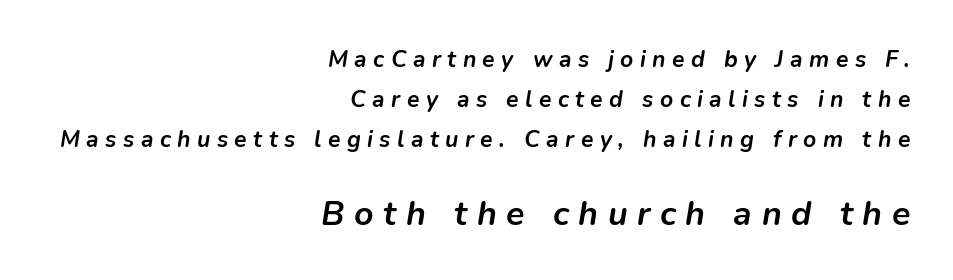
The image shows 34 px semibold type, italic (leaning right); set right-aligned, line spacing 1.73x, unusually wide letter spacing (+0.28 em), not underlined; the second (bottom) block is 1.48x larger; low stroke contrast and a medium x-height.
